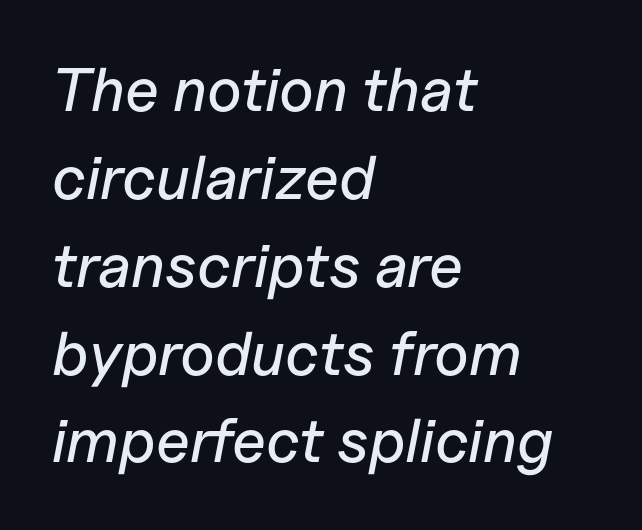
The image shows 61 px text type, italic (leaning right); set left-aligned, normal line spacing (1.44x), normal letter spacing, not underlined; low stroke contrast and a medium x-height.
